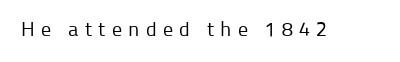
{"italic": "no", "bold": "no", "underline": "no", "letter_spacing": "wide", "letter_spacing_em": 0.31, "glyph_px": 20}
